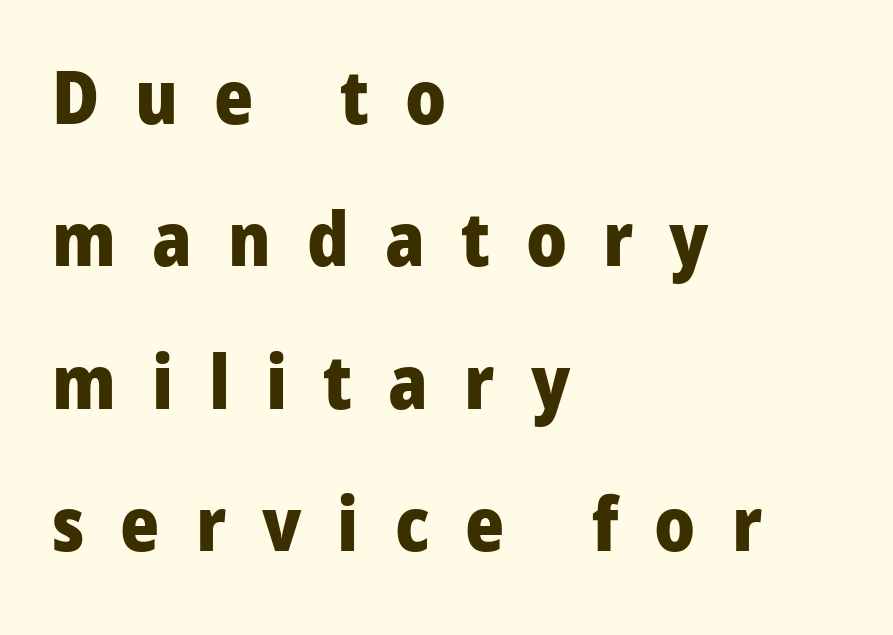
{"serif": "no", "italic": "no", "bold": "yes", "weight": "heavy", "width": "normal", "stroke_contrast": "low", "x_height": "medium", "monospaced": "no", "underline": "no", "align": "left", "line_spacing": "loose", "line_spacing_ratio": 1.9, "letter_spacing": "wide", "letter_spacing_em": 0.48, "glyph_px": 75}
